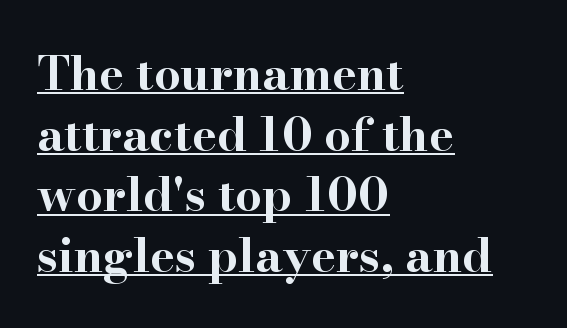
{"serif": "yes", "italic": "no", "bold": "yes", "weight": "bold", "width": "wide", "stroke_contrast": "high", "x_height": "small", "monospaced": "no", "underline": "yes", "align": "left", "line_spacing": "normal", "line_spacing_ratio": 1.29, "letter_spacing": "normal", "letter_spacing_em": 0.0, "glyph_px": 47}
